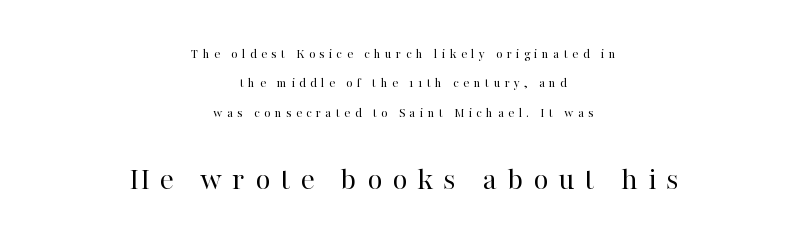
Stroke terminals: seriffed. Nope, not italic — everything's standing straight. Letter spacing: wide. In CSS terms this would be text-align: center.
